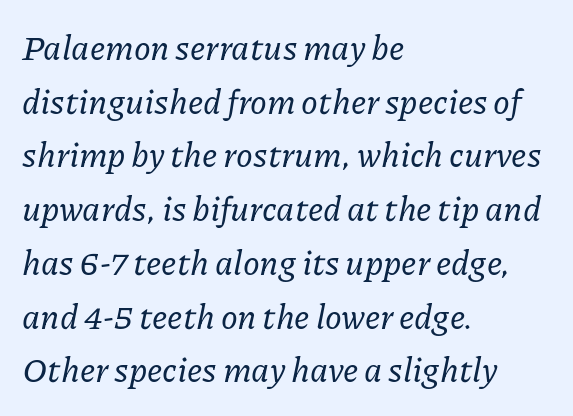
Q: Is the text italic (slanted)? A: Yes, it leans right by about 11 degrees.
Q: Is the typeface a serif or a sans-serif typeface? A: Serif.
Q: Is the text underlined? A: No.
Q: How is the paragraph aligned? A: Left-aligned.
Q: Is the spacing between letters normal or unusually wide? A: Normal.
Q: Is the spacing between lines tight, normal or loose? A: Normal.
Q: Width (condensed, normal, or wide)? A: Normal.
Q: Stroke contrast? A: Low.
Q: x-height? A: Medium.
Q: Monospaced? A: No.
